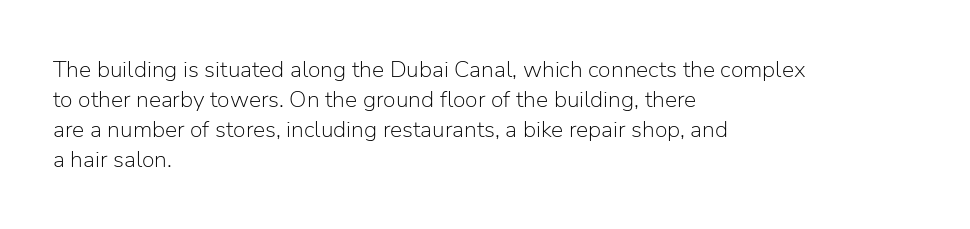
The image shows 23 px text type, upright; set left-aligned, normal line spacing (1.3x), normal letter spacing, not underlined.
